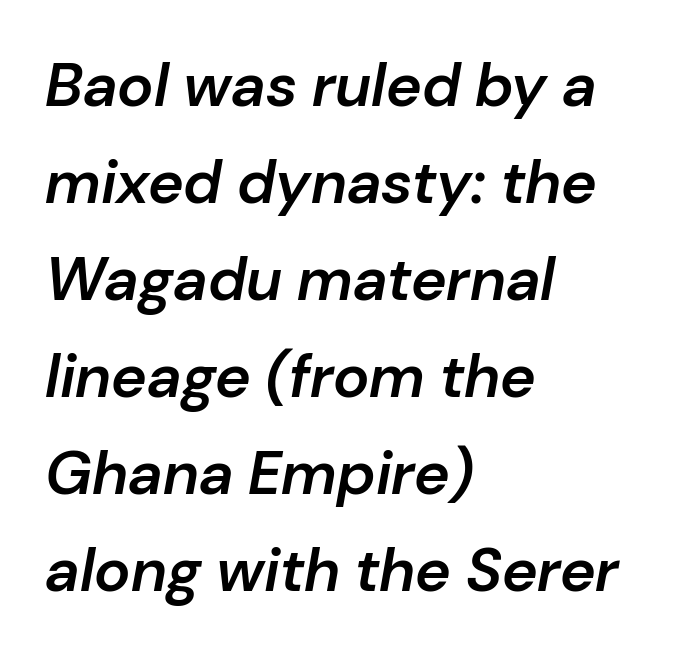
The image shows 61 px semibold type, italic (leaning right); set left-aligned, normal line spacing (1.59x), normal letter spacing, not underlined; low stroke contrast and a medium x-height.
